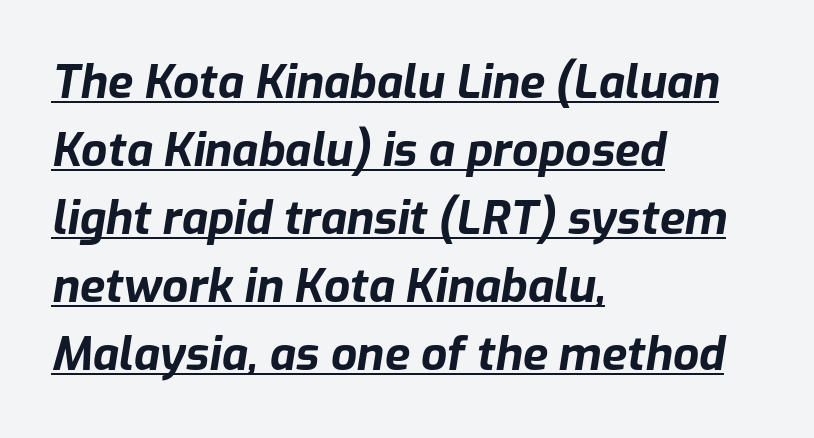
Underlined type. Letter spacing: default. This sample is left-justified, so line endings fall wherever the words run out. Characters are canted at an angle relative to the baseline's perpendicular. The letters are bold, with thick, heavy strokes.
